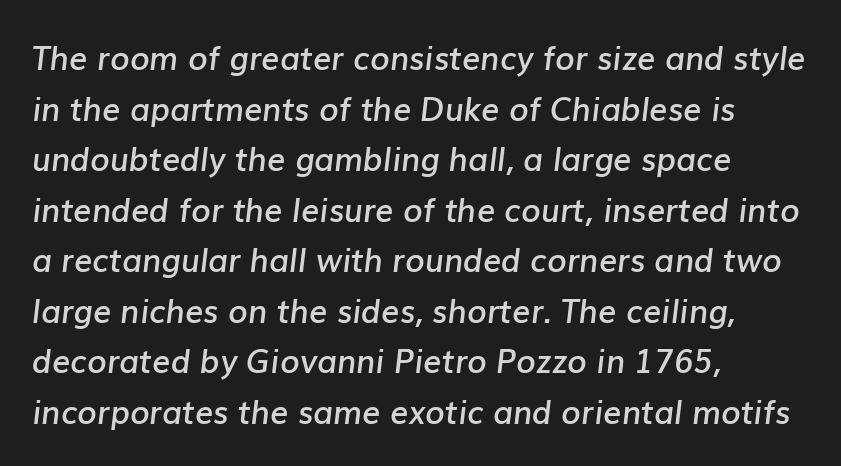
Quick note: italic. The zone under the glyphs is completely vacant. The lines in this sample share a left origin and differ only in where they stop. Is this a fixed-width face? No — the glyphs have proportional, varying widths. This sample uses plain, unmodified letter spacing. These words are printed semibold, heavier than regular yet not bold.
